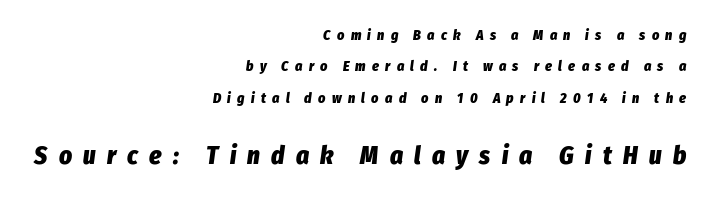
{"italic": "yes", "lean": "right", "slant_degrees": 8, "bold": "yes", "underline": "no", "align": "right", "line_spacing": "loose", "line_spacing_ratio": 2.24, "letter_spacing": "wide", "letter_spacing_em": 0.45, "larger_block": "second", "size_ratio": 1.79, "glyph_px": 25}
